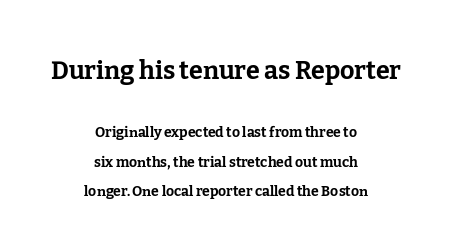
The image shows 25 px bold type, upright; set centered, loose line spacing (2.1x), normal letter spacing, not underlined; the first (top) block is 1.79x larger.
